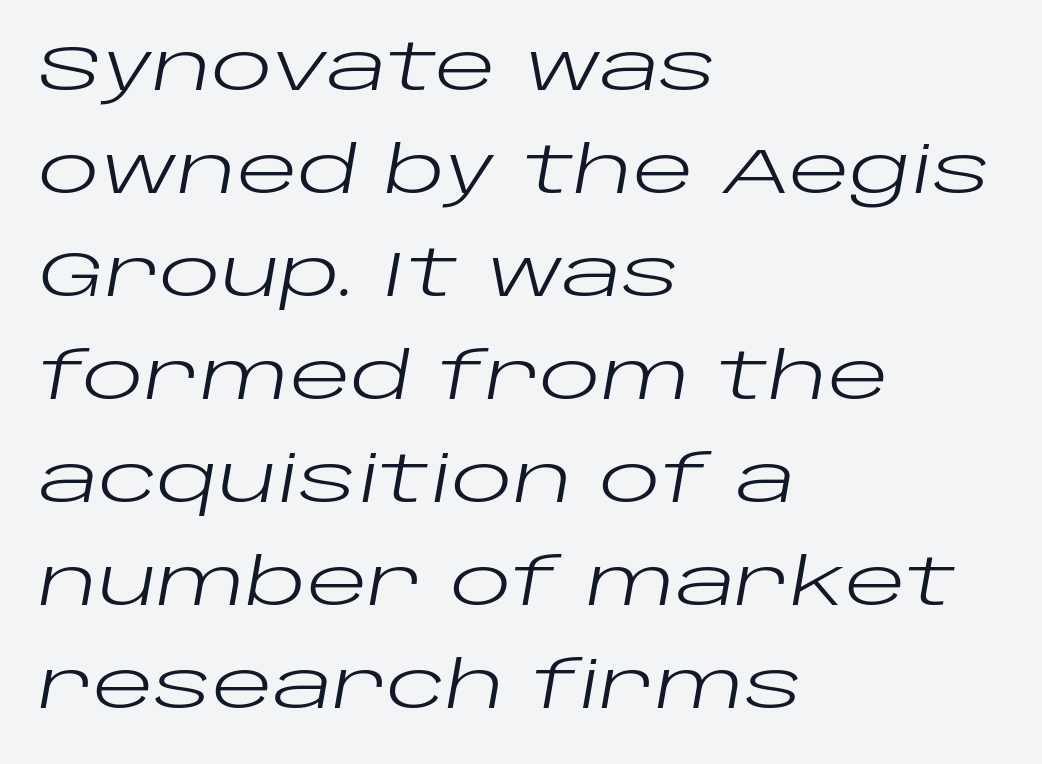
The image shows 64 px regular-weight, wide type, italic (leaning right); set left-aligned, normal line spacing (1.61x), normal letter spacing, not underlined; low stroke contrast and a large x-height.
